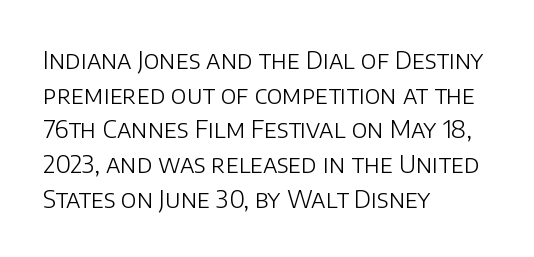
The letters stand straight up with perfectly vertical stems. The typesetter chose a ragged-right arrangement here. What's the leading like? Ordinary, nothing unusual. Nothing unusual about the tracking: characters are spaced as the font intends. Is the stroke heavy? The answer is a plain regular-or-lighter.
